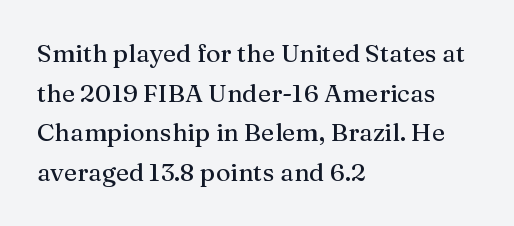
Words appear dense and cohesive because spacing is normal. Italic? Not at all — the glyphs are vertical. Horizontally, the lines are justified to the leading edge only. Leading matches the norm, producing a regular column. Each row of text sits above clean, open space.
